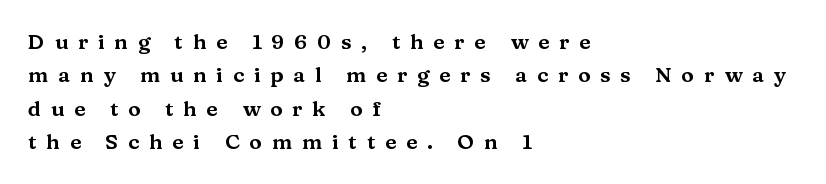
A typesetter would call this heavily tracked-out type. The font's upright variant was chosen for this text. In terms of leading, this rendering sits right in the middle. These lines stack with their left ends in a neat column. Descender tails drop into unmarked territory.
